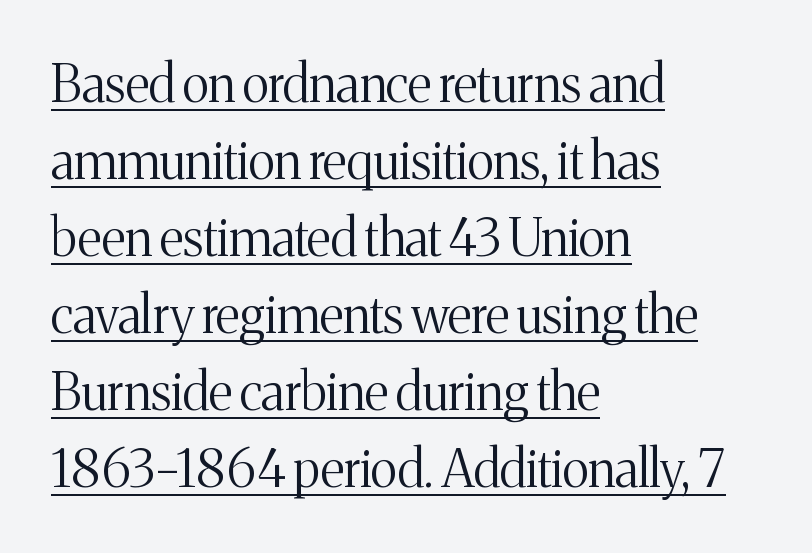
{"serif": "yes", "italic": "no", "bold": "no", "weight": "light", "width": "normal", "stroke_contrast": "medium", "x_height": "medium", "monospaced": "no", "underline": "yes", "align": "left", "line_spacing": "normal", "line_spacing_ratio": 1.51, "letter_spacing": "normal", "letter_spacing_em": 0.0, "glyph_px": 51}
